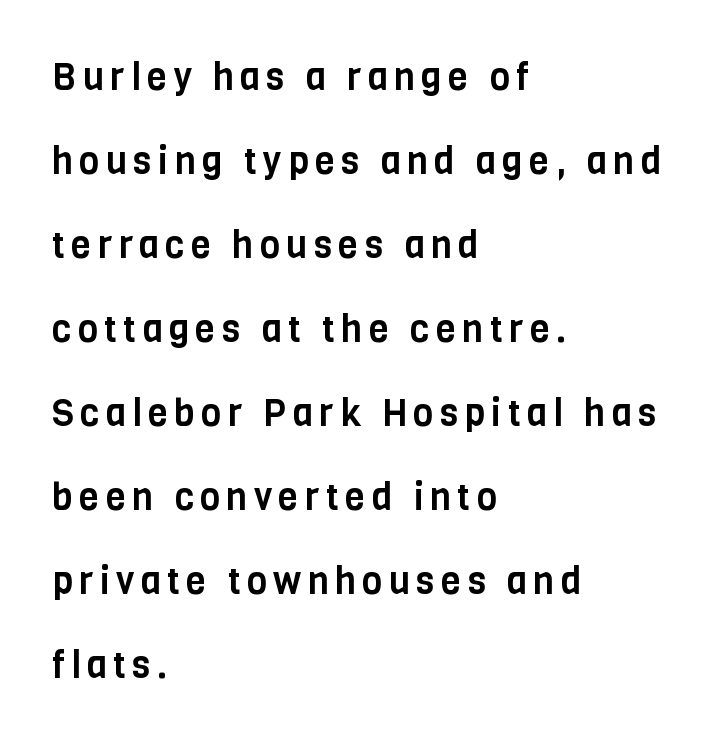
Q: Is the text italic (slanted)? A: No, it is upright.
Q: Is the typeface a serif or a sans-serif typeface? A: Sans-serif.
Q: Is the text underlined? A: No.
Q: How is the paragraph aligned? A: Left-aligned.
Q: Is the spacing between lines tight, normal or loose? A: Loose.
Q: Width (condensed, normal, or wide)? A: Condensed.
Q: Stroke contrast? A: Low.
Q: x-height? A: Large.
Q: Monospaced? A: No.
